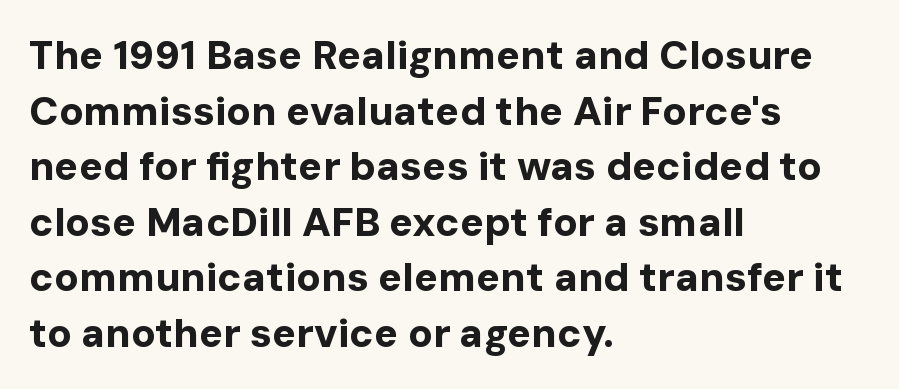
The image shows 40 px bold sans-serif type, upright; set left-aligned, normal line spacing (1.39x), normal letter spacing, not underlined; low stroke contrast and a medium x-height.
